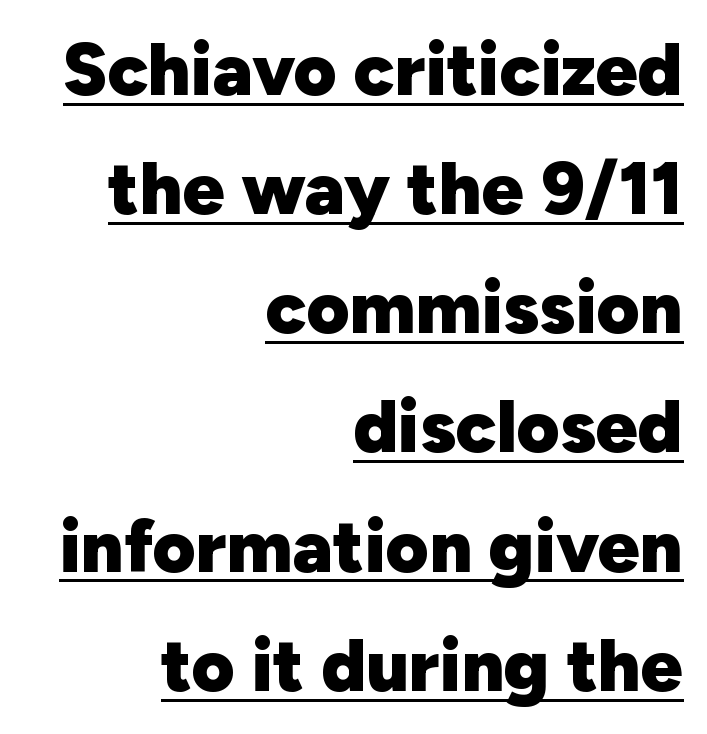
The image shows 74 px heavy sans-serif type, upright; set right-aligned, normal line spacing (1.61x), normal letter spacing, underlined; low stroke contrast and a medium x-height.
